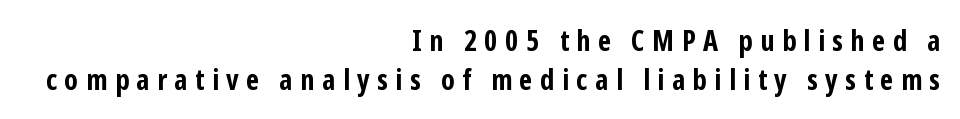
The image shows 29 px bold, condensed sans-serif type, upright; set right-aligned, normal line spacing (1.34x), unusually wide letter spacing (+0.26 em), not underlined; low stroke contrast and a medium x-height.
